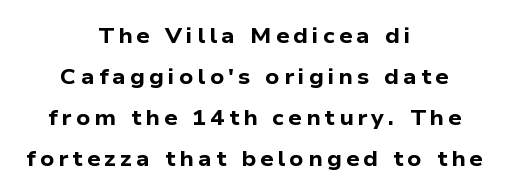
Q: Is the text bold? A: Yes.
Q: Is the text underlined? A: No.
Q: How is the paragraph aligned? A: Centered.
Q: Is the spacing between letters normal or unusually wide? A: Unusually wide.
Q: Is the spacing between lines tight, normal or loose? A: Loose.
